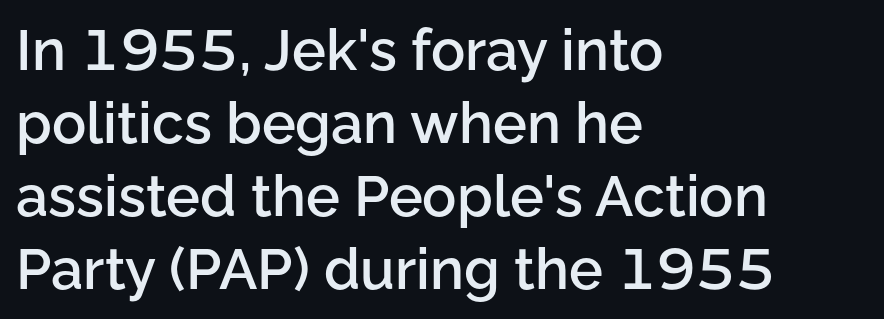
The image shows 57 px semibold sans-serif type, upright; set left-aligned, normal line spacing (1.28x), normal letter spacing, not underlined; low stroke contrast and a medium x-height.
